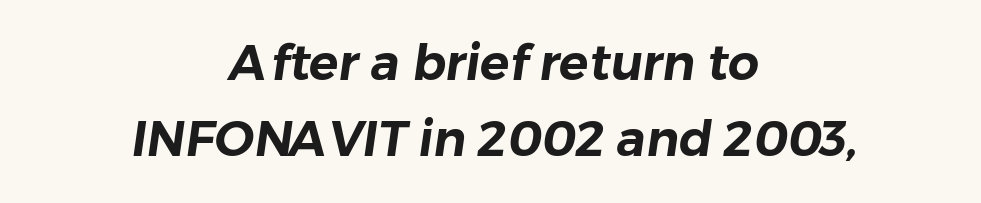
The image shows 49 px sans-serif type; set centered, normal line spacing (1.56x), normal letter spacing, not underlined; low stroke contrast and a medium x-height.
